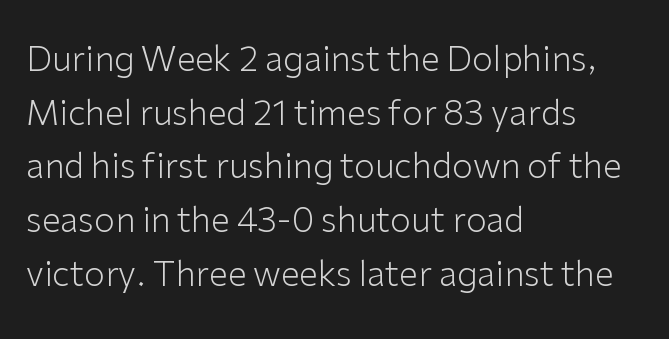
Q: Is the text bold? A: No.
Q: Is the text italic (slanted)? A: No, it is upright.
Q: Is the typeface a serif or a sans-serif typeface? A: Sans-serif.
Q: Is the text underlined? A: No.
Q: How is the paragraph aligned? A: Left-aligned.
Q: Is the spacing between letters normal or unusually wide? A: Normal.
Q: Is the spacing between lines tight, normal or loose? A: Normal.
Q: Width (condensed, normal, or wide)? A: Normal.
Q: Stroke contrast? A: Low.
Q: x-height? A: Medium.
Q: Monospaced? A: No.
